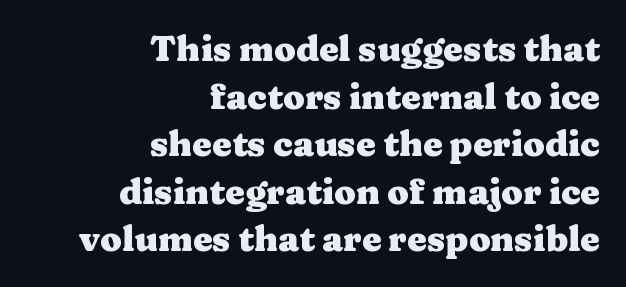
These lines sit exactly where default settings would place them. Looks like regular typesetting: each glyph gets only the width it needs. Every stem runs plumb, perpendicular to the baseline. Check the space under the baseline: it is left empty.
